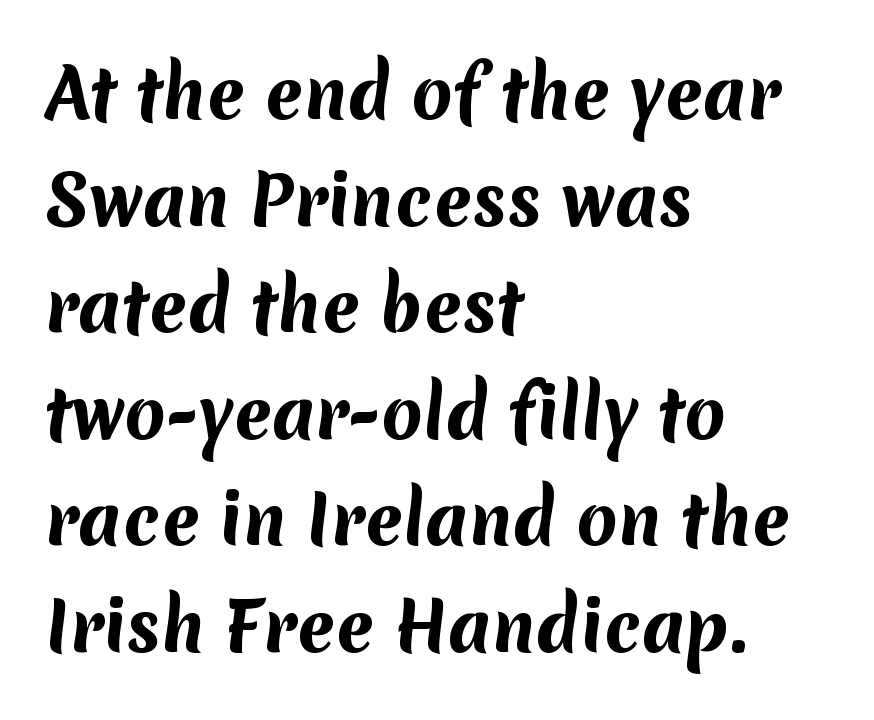
Q: Is the text bold? A: Yes.
Q: Is the typeface a serif or a sans-serif typeface? A: Sans-serif.
Q: Is the text underlined? A: No.
Q: How is the paragraph aligned? A: Left-aligned.
Q: Is the spacing between letters normal or unusually wide? A: Normal.
Q: Is the spacing between lines tight, normal or loose? A: Normal.
Q: Width (condensed, normal, or wide)? A: Normal.
Q: Stroke contrast? A: Medium.
Q: x-height? A: Medium.
Q: Monospaced? A: No.
